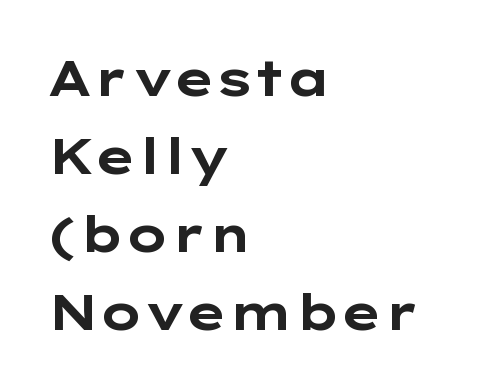
Q: Is the text bold? A: Yes.
Q: Is the text italic (slanted)? A: No, it is upright.
Q: Is the typeface a serif or a sans-serif typeface? A: Sans-serif.
Q: Is the text underlined? A: No.
Q: How is the paragraph aligned? A: Left-aligned.
Q: Is the spacing between letters normal or unusually wide? A: Normal.
Q: Is the spacing between lines tight, normal or loose? A: Normal.
Q: Width (condensed, normal, or wide)? A: Wide.
Q: Stroke contrast? A: Low.
Q: x-height? A: Medium.
Q: Monospaced? A: No.
